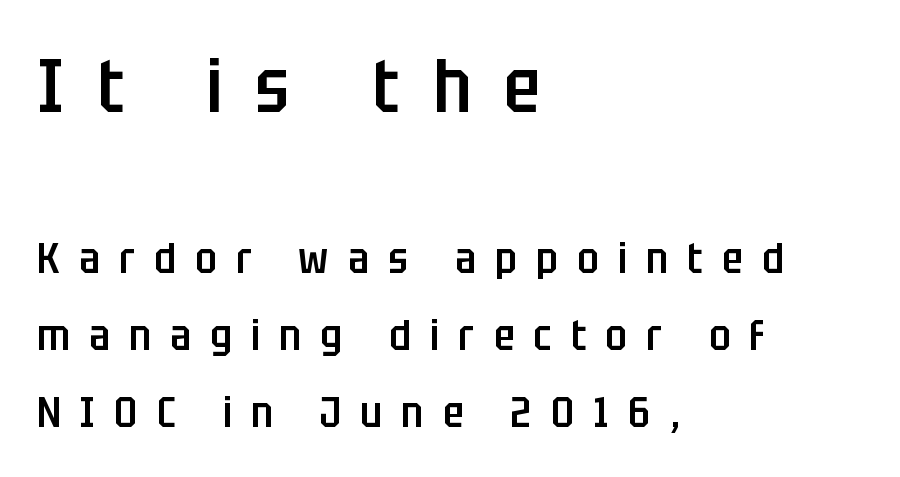
The lettering holds an erect, upright posture throughout. Unmarked baselines from the first word to the last. Is the type bold? Partly — it's a semibold, heavier than regular but not fully bold. The rendering inserts visible extra space after every character. The passage shown is typed in a proportional face where columns would drift.
